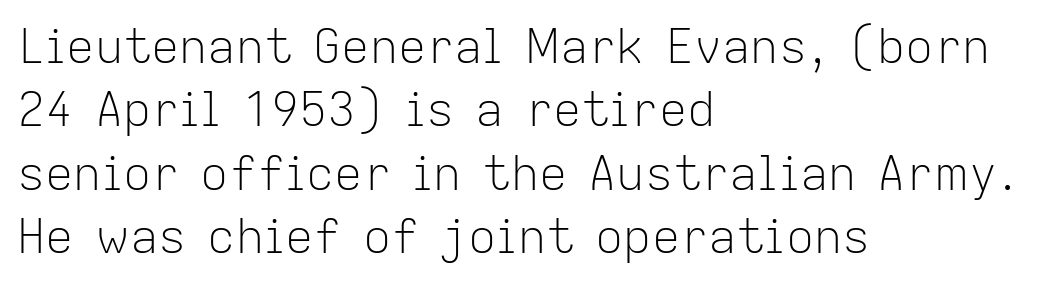
Is there much room between lines? A standard amount, neither cramped nor airy. Do the letters lean? They stand straight. This rendering leaves character spacing at its baseline value. Descenders hang freely into open space. The characters display no serif detailing; their extremities are plain.
